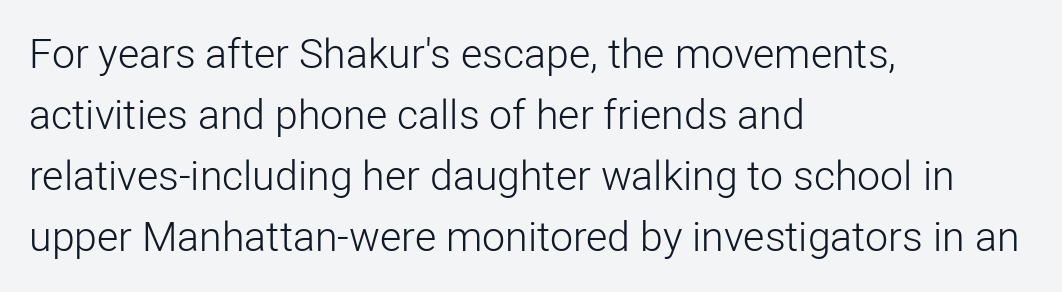
In terms of posture, this sample is upright. The rendering anchors every line to the left-hand side. Characters follow at the spacing the type designer built in. Vertical stems look standard width or narrower in stroke.
